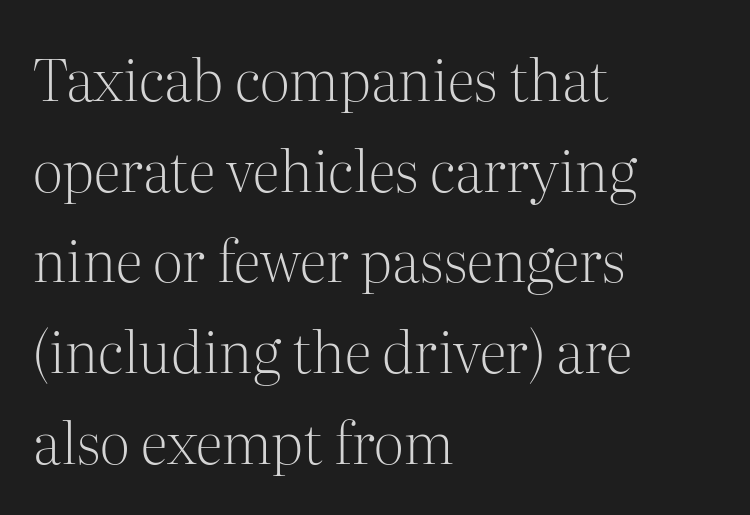
{"serif": "yes", "italic": "no", "bold": "no", "weight": "light", "width": "normal", "stroke_contrast": "medium", "x_height": "medium", "monospaced": "no", "underline": "no", "align": "left", "line_spacing": "normal", "line_spacing_ratio": 1.59, "letter_spacing": "normal", "letter_spacing_em": 0.0, "glyph_px": 57}
